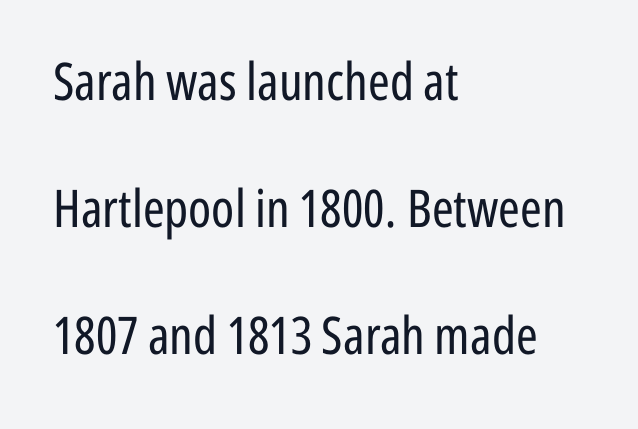
The image shows 52 px regular-weight, condensed sans-serif type, upright; set left-aligned, loose line spacing (2.44x), normal letter spacing, not underlined; low stroke contrast and a medium x-height.
